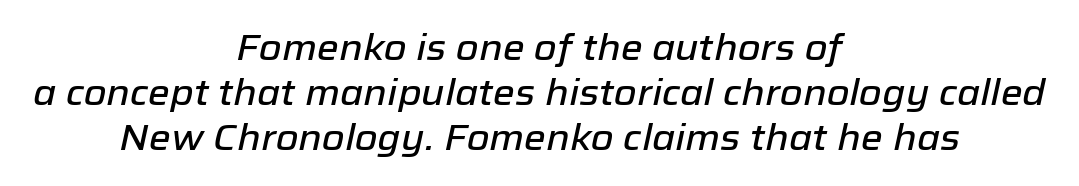
This sample has the flowing, uneven cadence of proportional lettering. Typeset on center — no edge is straight. Descender tails drop into unmarked territory. Nobody touched the tracking dial on this one. Looking at the ascenders, they clearly lean.
